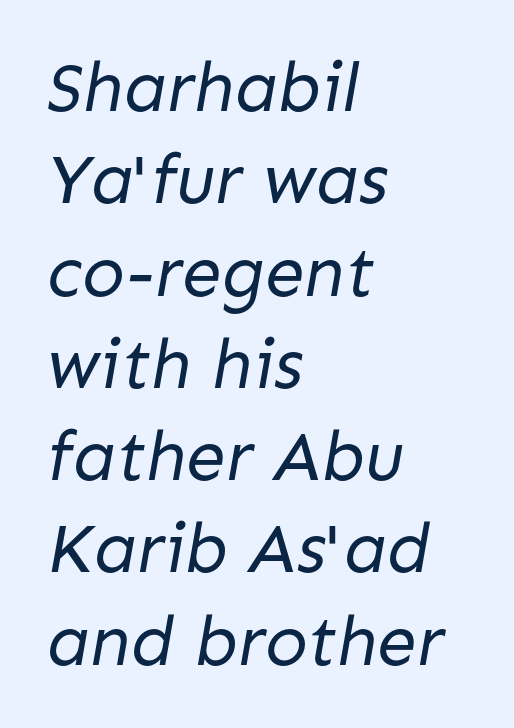
The image shows 71 px regular-weight sans-serif type; set left-aligned, normal line spacing (1.3x), normal letter spacing, not underlined; low stroke contrast and a medium x-height.
